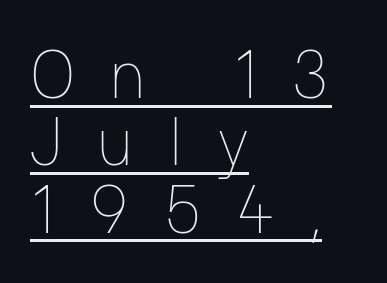
The image shows 68 px thin type, upright; set left-aligned, tight line spacing (0.99x), unusually wide letter spacing (+0.49 em), underlined; low stroke contrast and a medium x-height.
